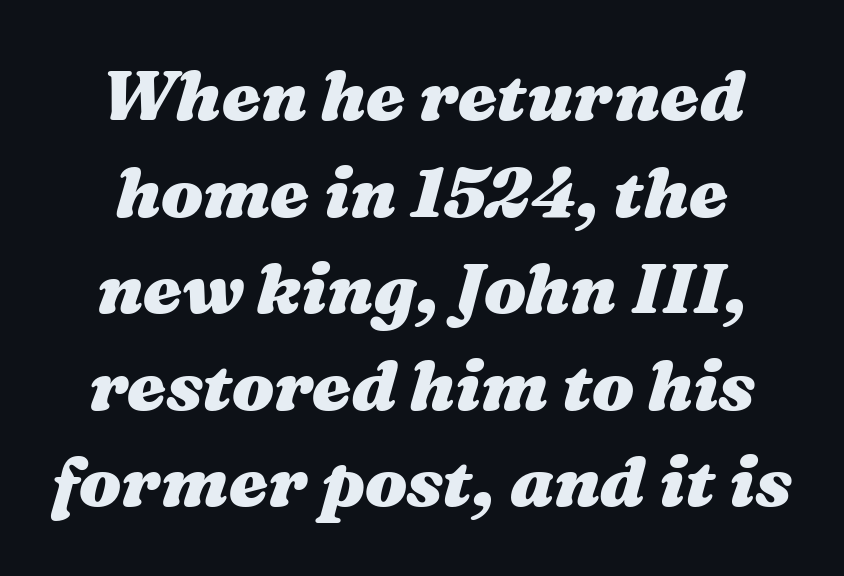
{"italic": "yes", "lean": "right", "slant_degrees": 16, "bold": "yes", "weight": "heavy", "width": "wide", "stroke_contrast": "medium", "x_height": "medium", "monospaced": "no", "underline": "no", "line_spacing": "normal", "line_spacing_ratio": 1.38, "letter_spacing": "normal", "letter_spacing_em": 0.0, "glyph_px": 70}
